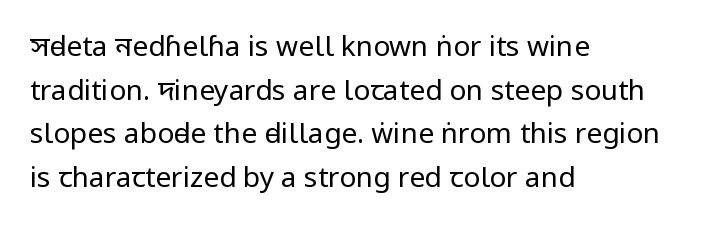
Q: Is the text bold? A: No.
Q: Is the text italic (slanted)? A: No, it is upright.
Q: Is the typeface a serif or a sans-serif typeface? A: Sans-serif.
Q: Is the text underlined? A: No.
Q: How is the paragraph aligned? A: Left-aligned.
Q: Is the spacing between letters normal or unusually wide? A: Normal.
Q: Is the spacing between lines tight, normal or loose? A: Normal.
Q: Width (condensed, normal, or wide)? A: Condensed.
Q: Stroke contrast? A: Low.
